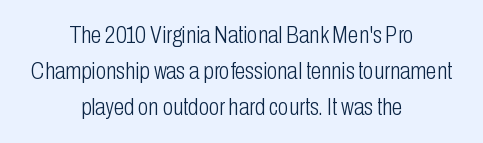
Q: Is the text bold? A: No.
Q: Is the text italic (slanted)? A: No, it is upright.
Q: Is the text underlined? A: No.
Q: How is the paragraph aligned? A: Centered.
Q: Is the spacing between letters normal or unusually wide? A: Normal.
Q: Is the spacing between lines tight, normal or loose? A: Normal.
